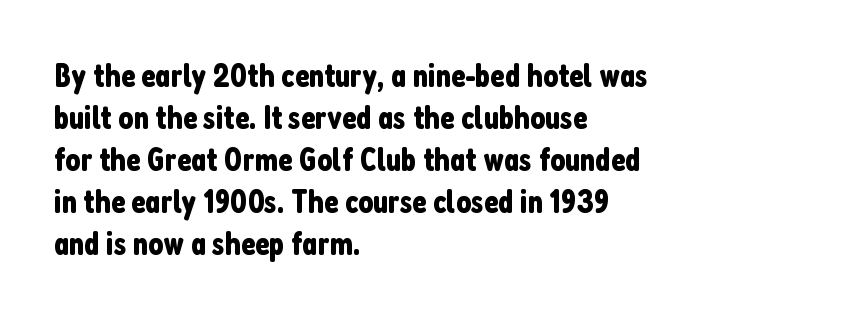
Q: Is the text italic (slanted)? A: No, it is upright.
Q: Is the typeface a serif or a sans-serif typeface? A: Sans-serif.
Q: Is the text underlined? A: No.
Q: How is the paragraph aligned? A: Left-aligned.
Q: Is the spacing between letters normal or unusually wide? A: Normal.
Q: Is the spacing between lines tight, normal or loose? A: Normal.
Q: Width (condensed, normal, or wide)? A: Condensed.
Q: Stroke contrast? A: Low.
Q: x-height? A: Medium.
Q: Monospaced? A: No.
